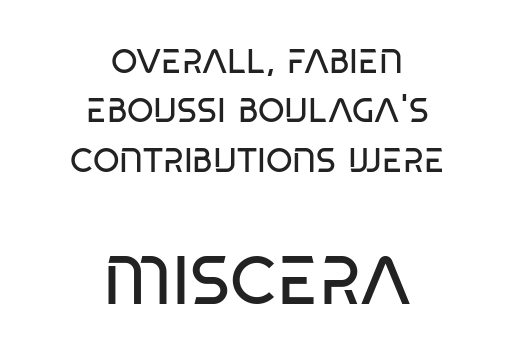
{"serif": "no", "bold": "no", "weight": "regular", "width": "condensed", "stroke_contrast": "low", "x_height": "large", "monospaced": "no", "underline": "no", "align": "center", "line_spacing": "normal", "line_spacing_ratio": 1.45, "letter_spacing": "normal", "letter_spacing_em": 0.0, "larger_block": "second", "size_ratio": 2.03, "glyph_px": 69}
